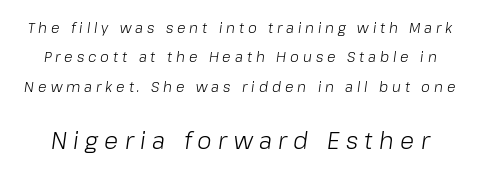
{"italic": "yes", "lean": "right", "slant_degrees": 8, "bold": "no", "underline": "no", "line_spacing": "loose", "line_spacing_ratio": 2.09, "letter_spacing": "wide", "letter_spacing_em": 0.28, "larger_block": "second", "size_ratio": 1.64, "glyph_px": 23}
